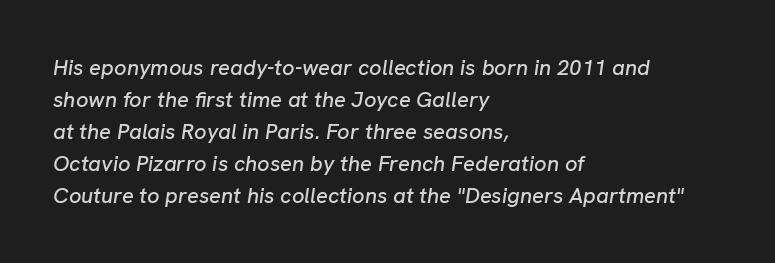
Nothing unusual about the tracking: characters are spaced as the font intends. The vertical gap from one line to the next is medium. The lines are quadded left. The specimen reads as italic at a glance.
